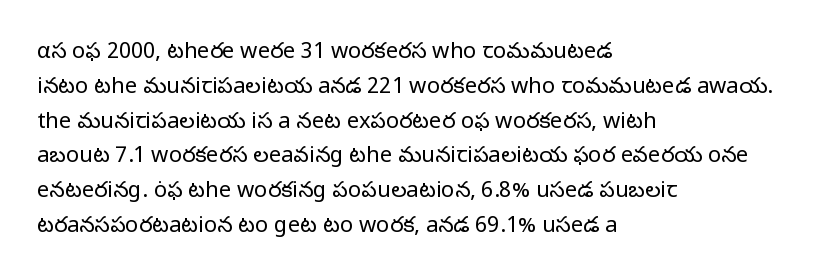
All the whitespace from short lines collects on the right. No extra tracking has been applied to these lines. Characters remain perfectly vertical along every line. The space beneath each line is pristine and unruled. Vertical stems look standard width or narrower in stroke.
